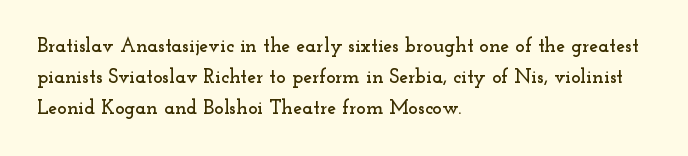
Letter spacing: default. This rendering uses left alignment, leaving the right contour irregular. The axis of the letterforms is exactly vertical. Evenly set lines give the paragraph a standard silhouette.
